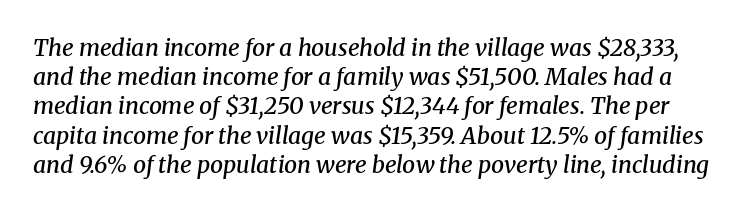
Strokes here are thickened, but only to semibold level. Only glyphs here, with clear space below each row. Students, note that the glyphs here touch the page at normal intervals. Summary of vertical rhythm: regular, with standard interline spacing.
